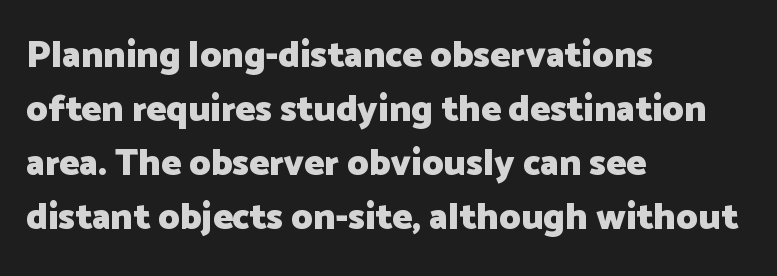
Honestly, there is no underline to notice here at all. The lettering holds an erect, upright posture throughout. Here the glyphs are tracked normally, forming tight word shapes. The typesetter chose a ragged-right arrangement here. The letters advance in unequal steps, a hallmark of proportional type. In terms of leading, this rendering sits right in the middle.
